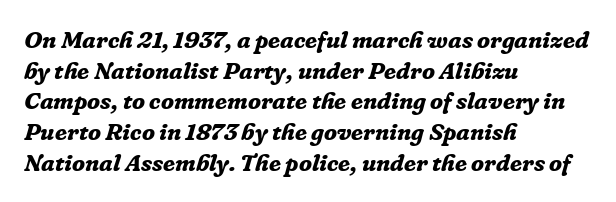
Q: Is the text bold? A: Yes.
Q: Is the text italic (slanted)? A: Yes, it leans right by about 16 degrees.
Q: Is the text underlined? A: No.
Q: How is the paragraph aligned? A: Left-aligned.
Q: Is the spacing between letters normal or unusually wide? A: Normal.
Q: Is the spacing between lines tight, normal or loose? A: Normal.
